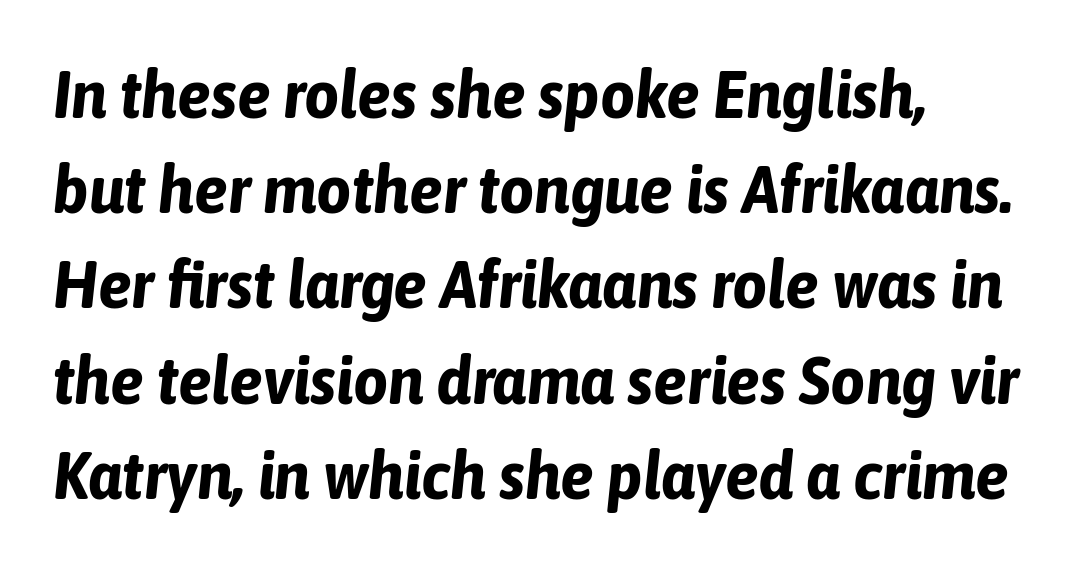
Q: Is the text bold? A: Yes.
Q: Is the text italic (slanted)? A: Yes, it leans right by about 6 degrees.
Q: Is the text underlined? A: No.
Q: Is the spacing between letters normal or unusually wide? A: Normal.
Q: Is the spacing between lines tight, normal or loose? A: Normal.
Q: Width (condensed, normal, or wide)? A: Condensed.
Q: Stroke contrast? A: Low.
Q: x-height? A: Medium.
Q: Monospaced? A: No.
